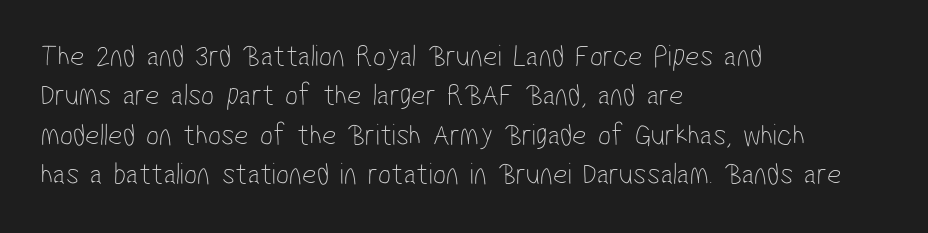
The image shows 31 px thin, condensed sans-serif type; set left-aligned, normal line spacing (1.27x), normal letter spacing, not underlined; low stroke contrast and a medium x-height.
